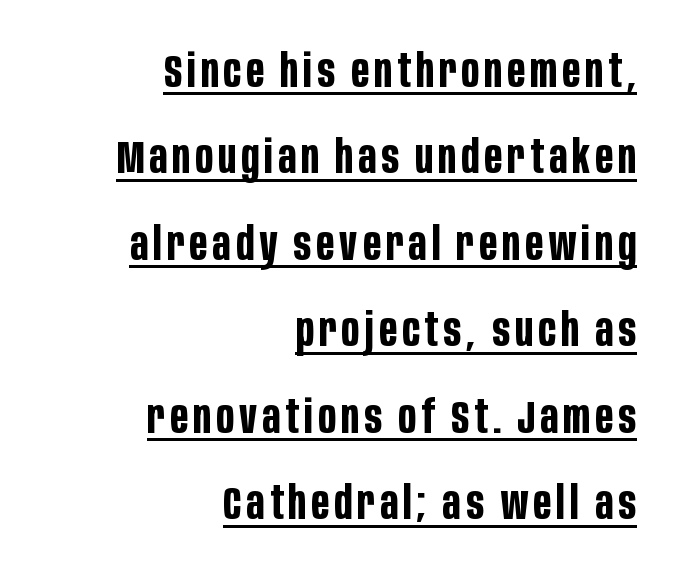
Q: Is the text bold? A: Yes.
Q: Is the text italic (slanted)? A: No, it is upright.
Q: Is the typeface a serif or a sans-serif typeface? A: Sans-serif.
Q: Is the text underlined? A: Yes.
Q: How is the paragraph aligned? A: Right-aligned.
Q: Width (condensed, normal, or wide)? A: Condensed.
Q: Stroke contrast? A: Low.
Q: x-height? A: Large.
Q: Monospaced? A: No.
